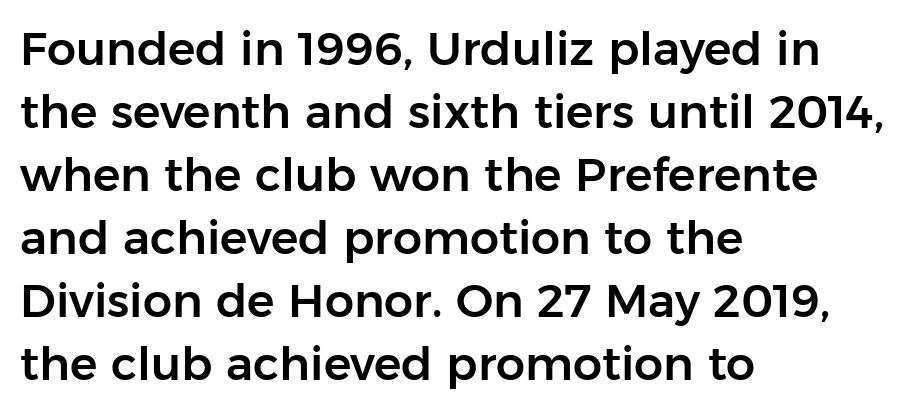
Q: Is the text italic (slanted)? A: No, it is upright.
Q: Is the typeface a serif or a sans-serif typeface? A: Sans-serif.
Q: Is the text underlined? A: No.
Q: How is the paragraph aligned? A: Left-aligned.
Q: Is the spacing between letters normal or unusually wide? A: Normal.
Q: Is the spacing between lines tight, normal or loose? A: Normal.
Q: Width (condensed, normal, or wide)? A: Normal.
Q: Stroke contrast? A: Low.
Q: x-height? A: Medium.
Q: Monospaced? A: No.
